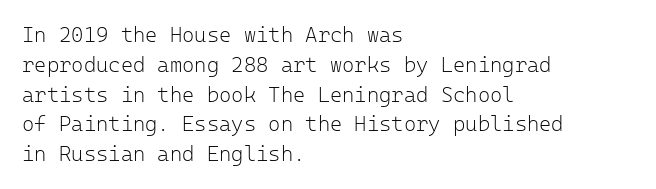
The image shows 21 px text type, upright; set left-aligned, normal line spacing (1.42x), normal letter spacing, not underlined.
